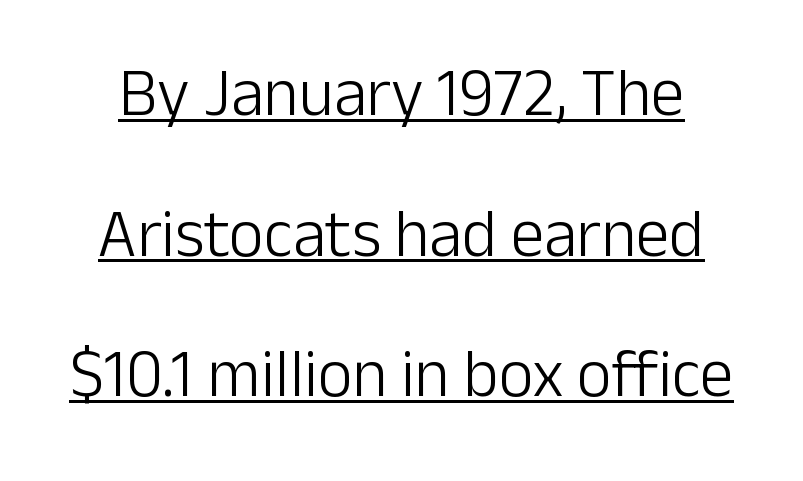
Q: Is the text bold? A: No.
Q: Is the text italic (slanted)? A: No, it is upright.
Q: Is the typeface a serif or a sans-serif typeface? A: Sans-serif.
Q: Is the text underlined? A: Yes.
Q: Is the spacing between letters normal or unusually wide? A: Normal.
Q: Is the spacing between lines tight, normal or loose? A: Loose.
Q: Width (condensed, normal, or wide)? A: Normal.
Q: Stroke contrast? A: Low.
Q: x-height? A: Medium.
Q: Monospaced? A: No.
